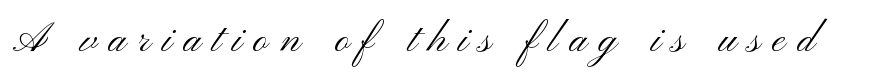
The image shows 51 px light, wide sans-serif type; set unusually wide letter spacing (+0.23 em), not underlined; medium stroke contrast and a small x-height.
